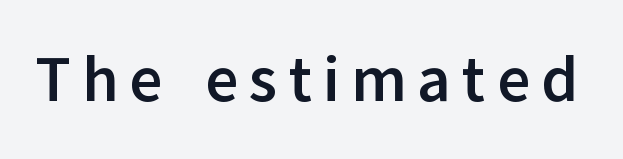
Quick note: not italic, upright. Is the type bold? Yes — the strokes are clearly thick and heavy. The face used here is proportionally spaced, like ordinary book or web type. Quick note: underline off. A sans-serif font was chosen for this passage.
